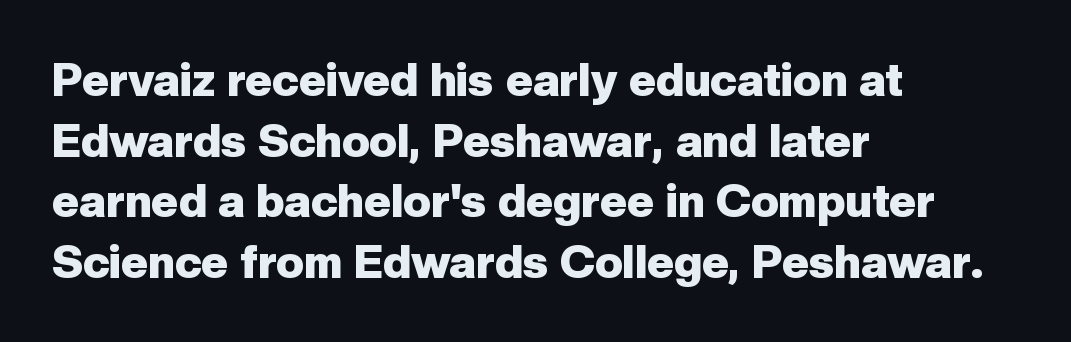
Is this a fixed-width face? No — the glyphs have proportional, varying widths. Compared with typical paragraphs, the rows here are spaced about the same. Alignment: flush left. Caption: bold face, heavy strokes. Do the letters lean? They stand straight.
